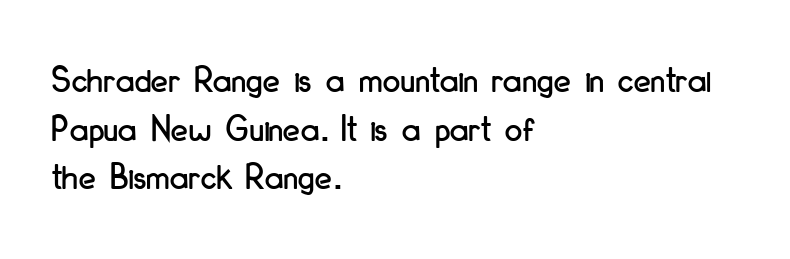
{"serif": "no", "italic": "no", "width": "condensed", "stroke_contrast": "low", "x_height": "small", "monospaced": "no", "underline": "no", "align": "left", "line_spacing": "normal", "line_spacing_ratio": 1.25, "letter_spacing": "normal", "letter_spacing_em": 0.0, "glyph_px": 39}
